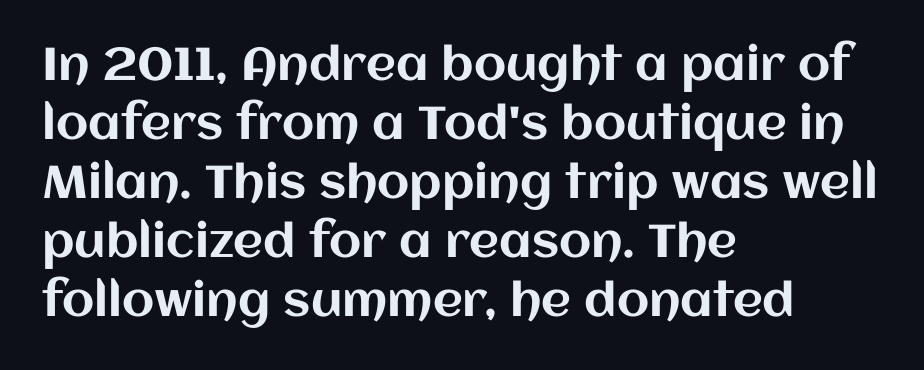
Line spacing here is normal. The setting favours the left margin, as ordinary paragraphs usually do. The glyphs are unaccompanied by any horizontal stroke below them. No italicization has been applied; the sample stays upright. How are the letters spaced? Ordinarily, with no added tracking. The passage shown is typed in a proportional face where columns would drift.
